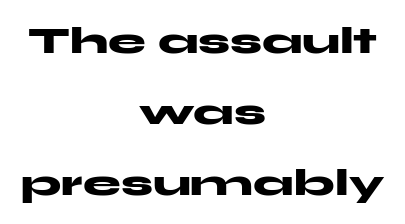
Casual observation: everything's sitting right in the middle. Weight: bold. This sample has the flowing, uneven cadence of proportional lettering. The horizontal fit of the characters is conventional and even.
